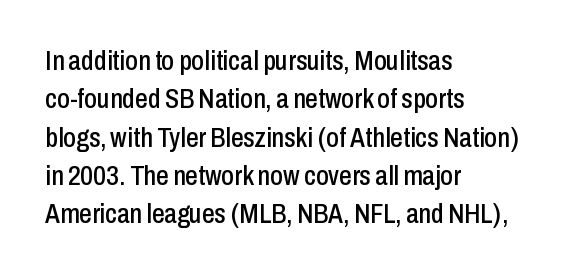
Q: Is the text italic (slanted)? A: No, it is upright.
Q: Is the typeface a serif or a sans-serif typeface? A: Sans-serif.
Q: Is the text underlined? A: No.
Q: How is the paragraph aligned? A: Left-aligned.
Q: Is the spacing between letters normal or unusually wide? A: Normal.
Q: Is the spacing between lines tight, normal or loose? A: Normal.
Q: Width (condensed, normal, or wide)? A: Condensed.
Q: Stroke contrast? A: Low.
Q: x-height? A: Medium.
Q: Monospaced? A: No.
